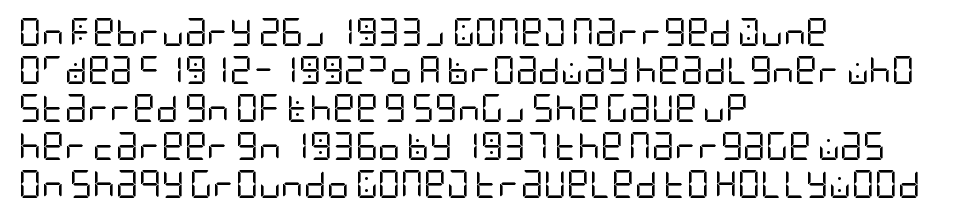
The image shows 28 px regular-weight, condensed sans-serif type, upright; set left-aligned, normal line spacing (1.36x), normal letter spacing, not underlined; low stroke contrast and a large x-height.
